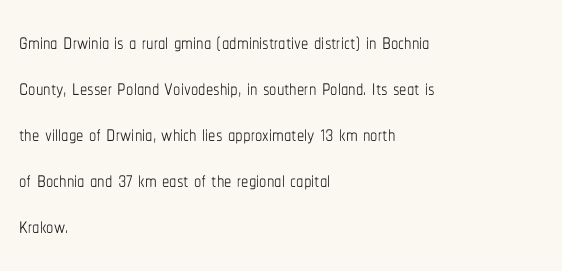
Q: Is the text bold? A: No.
Q: Is the text italic (slanted)? A: No, it is upright.
Q: Is the text underlined? A: No.
Q: How is the paragraph aligned? A: Left-aligned.
Q: Is the spacing between letters normal or unusually wide? A: Normal.
Q: Is the spacing between lines tight, normal or loose? A: Normal.
Q: Width (condensed, normal, or wide)? A: Condensed.
Q: Stroke contrast? A: Low.
Q: x-height? A: Medium.
Q: Monospaced? A: No.
